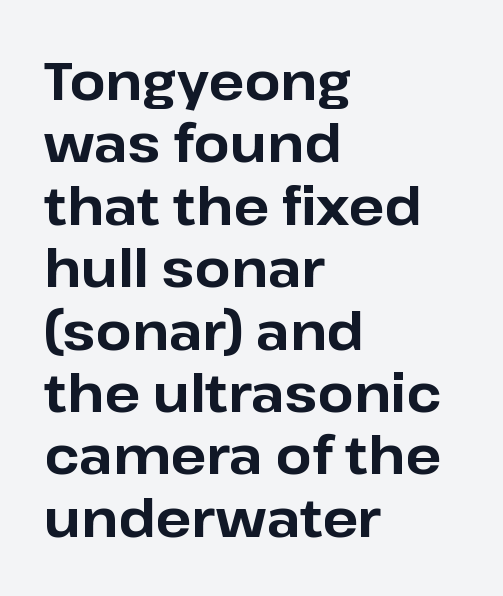
Tall strokes in this sample are plumb rather than angled. Descenders are the only things crossing below the line. Each line starts at the same left margin while the right side varies. The passage shown is typed in a proportional face where columns would drift.
